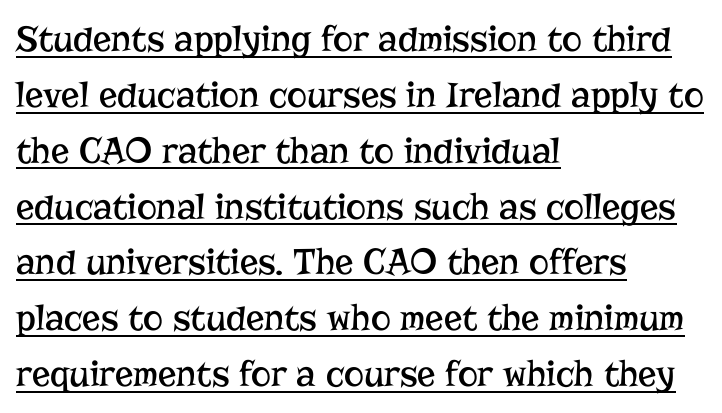
Tracking here is standard; glyphs follow each other at the usual distance. Unlike italic type, these characters show no tilt at all. Alignment: flush left. Is the type heavy? It reads as light-to-regular instead. You could not count columns in this text — the font is proportionally spaced.
